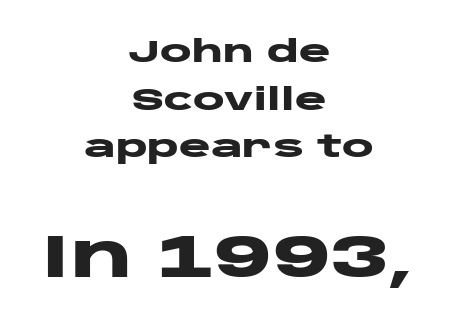
Q: Is the text bold? A: Yes.
Q: Is the text italic (slanted)? A: No, it is upright.
Q: Is the typeface a serif or a sans-serif typeface? A: Sans-serif.
Q: Is the text underlined? A: No.
Q: How is the paragraph aligned? A: Centered.
Q: Is the spacing between letters normal or unusually wide? A: Normal.
Q: Is the spacing between lines tight, normal or loose? A: Normal.
Q: Which block of text is set in a larger size, the first (top) or the second (bottom)? A: The second (bottom) one.
Q: Width (condensed, normal, or wide)? A: Wide.
Q: Stroke contrast? A: Low.
Q: x-height? A: Large.
Q: Monospaced? A: No.
